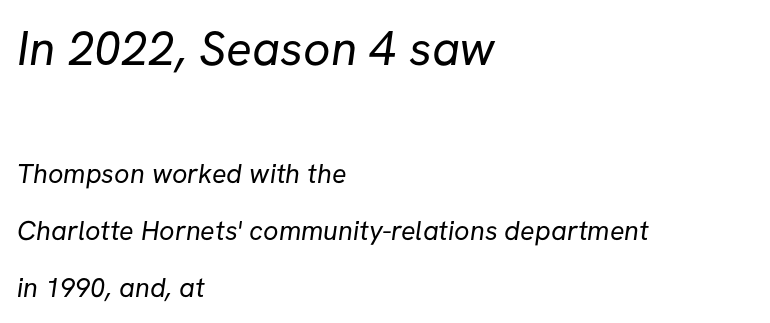
The image shows 48 px regular-weight sans-serif type; set left-aligned, loose line spacing (2.1x), normal letter spacing, not underlined; the first (top) block is 1.78x larger; low stroke contrast and a medium x-height.
